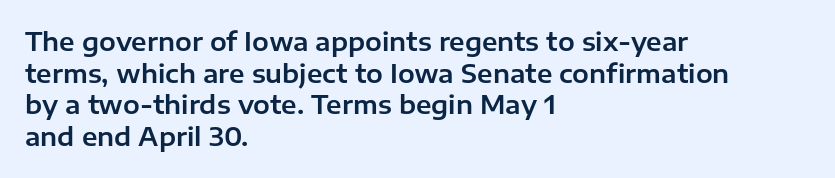
Q: Is the text italic (slanted)? A: No, it is upright.
Q: Is the text underlined? A: No.
Q: How is the paragraph aligned? A: Left-aligned.
Q: Is the spacing between letters normal or unusually wide? A: Normal.
Q: Is the spacing between lines tight, normal or loose? A: Normal.
